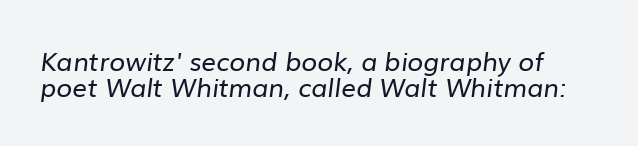
The image shows 26 px text type; set tight line spacing (1.01x), normal letter spacing, not underlined.
